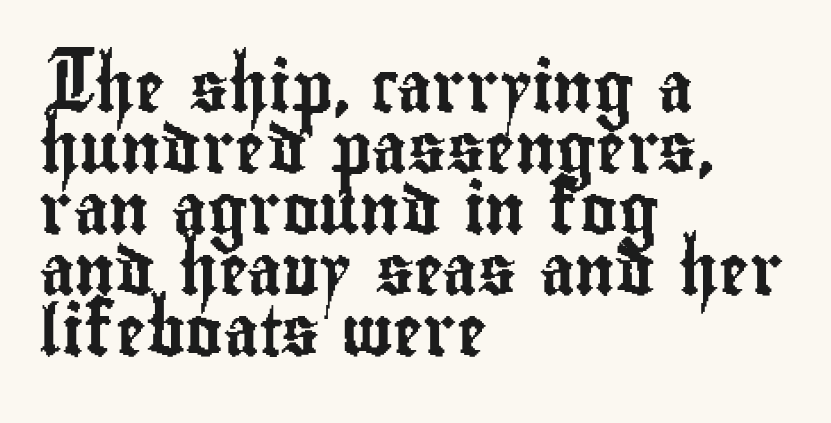
{"serif": "no", "italic": "no", "width": "condensed", "stroke_contrast": "low", "x_height": "small", "monospaced": "no", "underline": "no", "align": "left", "line_spacing_ratio": 1.22, "letter_spacing": "normal", "letter_spacing_em": 0.0, "glyph_px": 50}
